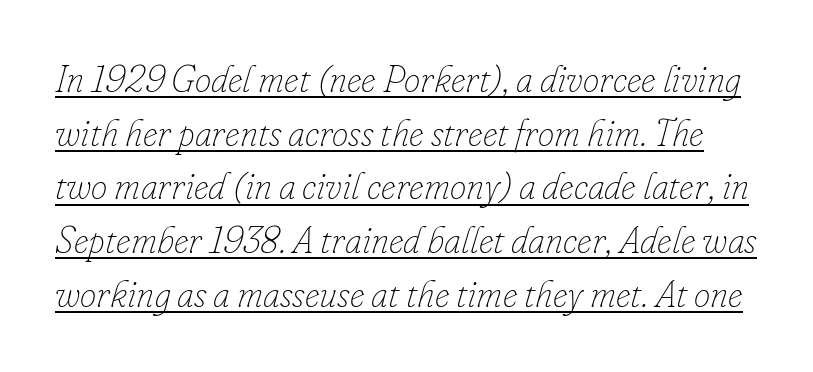
Q: Is the text bold? A: No.
Q: Is the text italic (slanted)? A: Yes, it leans right by about 16 degrees.
Q: Is the text underlined? A: Yes.
Q: Is the spacing between letters normal or unusually wide? A: Normal.
Q: Is the spacing between lines tight, normal or loose? A: Normal.
Q: Width (condensed, normal, or wide)? A: Normal.
Q: Stroke contrast? A: Low.
Q: x-height? A: Small.
Q: Monospaced? A: No.
